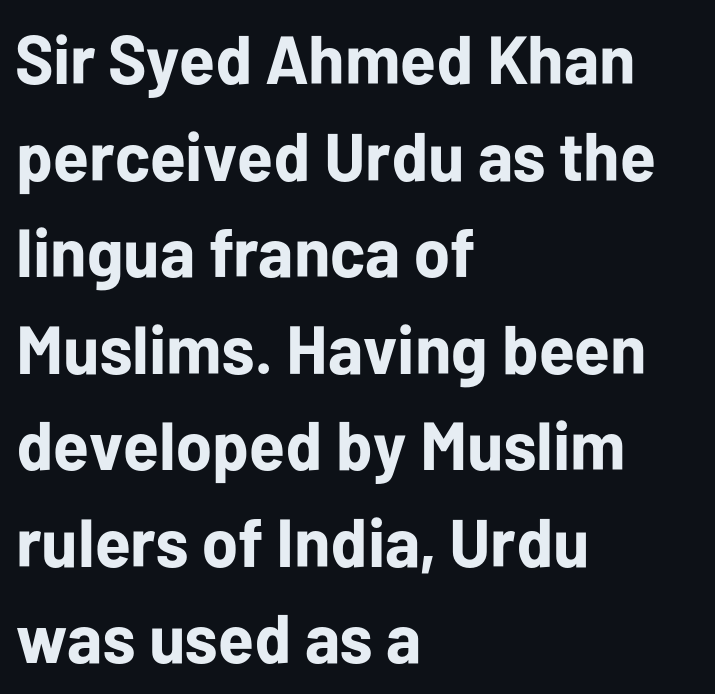
The image shows 68 px bold sans-serif type, upright; set left-aligned, normal line spacing (1.42x), normal letter spacing, not underlined; low stroke contrast and a medium x-height.
